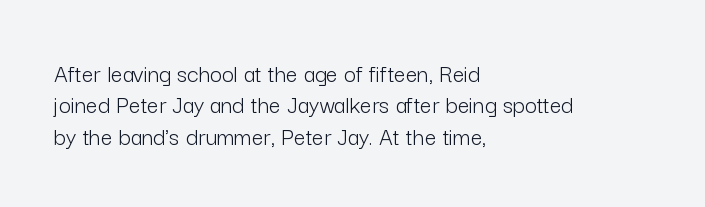
{"italic": "no", "bold": "no", "underline": "no", "align": "left", "line_spacing_ratio": 1.21, "letter_spacing": "normal", "letter_spacing_em": 0.0, "glyph_px": 26}
